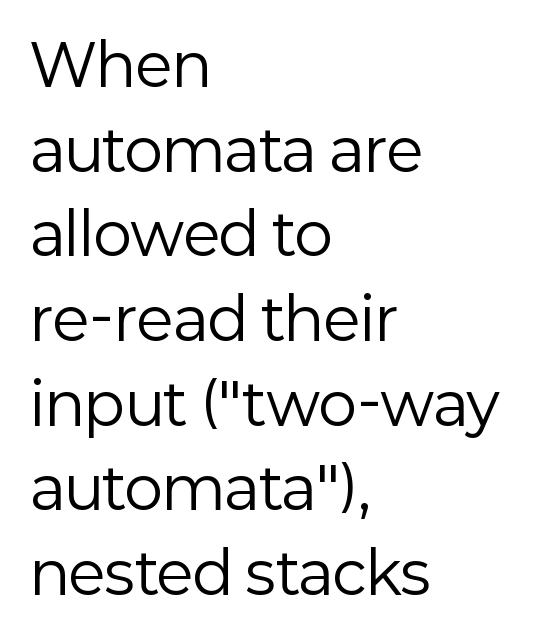
Unbolded letterforms with no extra heft. Spacing between characters is what you'd get straight out of the box. These lines are set flush left with a ragged right edge. Spacing verdict: proportional, widths tailored to each character. Note: no serifs on the glyphs. Beneath every word, the page is bare.
